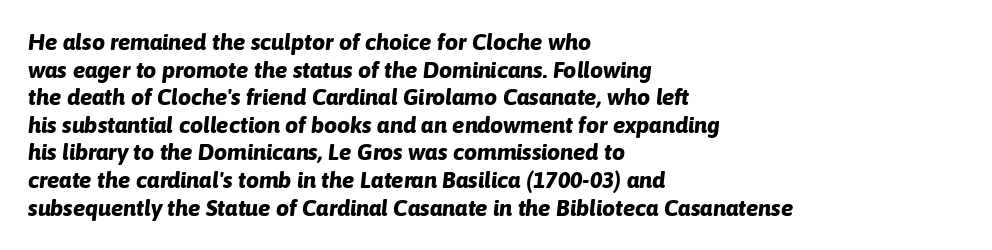
The image shows 23 px bold type, italic (leaning right); set left-aligned, line spacing 1.2x, normal letter spacing, not underlined.
